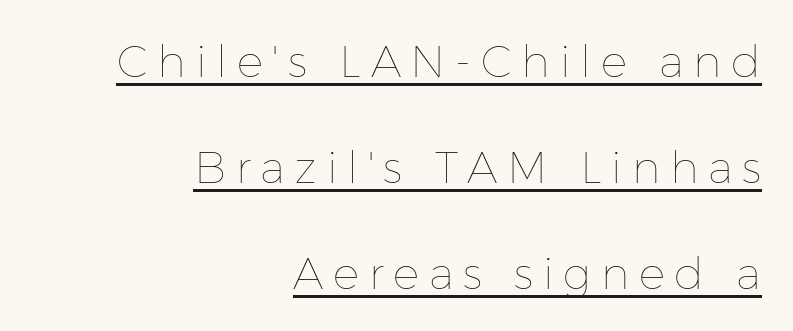
The image shows 44 px thin type, upright; set right-aligned, loose line spacing (2.41x), unusually wide letter spacing (+0.22 em), underlined; low stroke contrast and a medium x-height.
